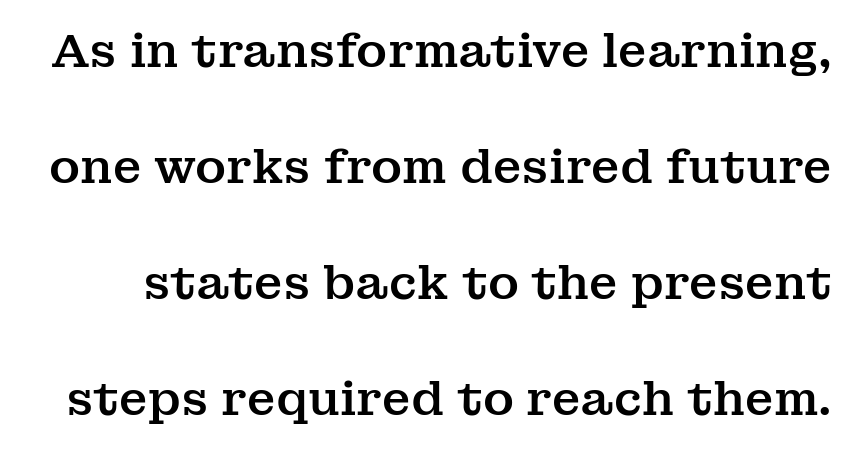
Q: Is the text italic (slanted)? A: No, it is upright.
Q: Is the typeface a serif or a sans-serif typeface? A: Serif.
Q: Is the text underlined? A: No.
Q: Is the spacing between letters normal or unusually wide? A: Normal.
Q: Is the spacing between lines tight, normal or loose? A: Loose.
Q: Width (condensed, normal, or wide)? A: Normal.
Q: Stroke contrast? A: Medium.
Q: x-height? A: Medium.
Q: Monospaced? A: No.
